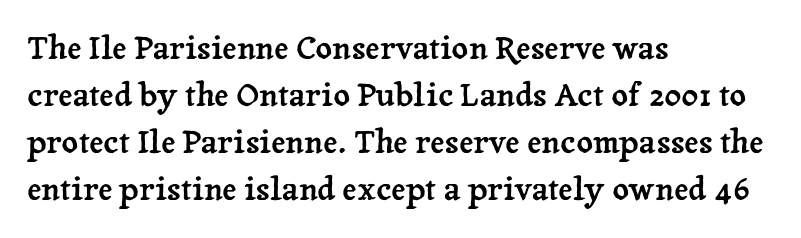
Q: Is the text italic (slanted)? A: No, it is upright.
Q: Is the typeface a serif or a sans-serif typeface? A: Serif.
Q: Is the text underlined? A: No.
Q: How is the paragraph aligned? A: Left-aligned.
Q: Is the spacing between letters normal or unusually wide? A: Normal.
Q: Is the spacing between lines tight, normal or loose? A: Normal.
Q: Width (condensed, normal, or wide)? A: Normal.
Q: Stroke contrast? A: Low.
Q: x-height? A: Medium.
Q: Monospaced? A: No.
